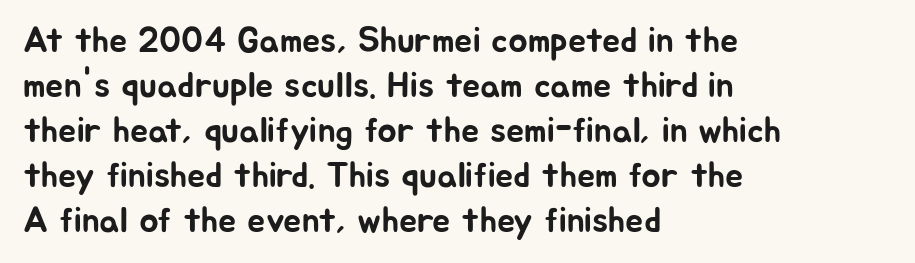
{"serif": "no", "italic": "no", "width": "normal", "stroke_contrast": "low", "x_height": "medium", "monospaced": "no", "underline": "no", "align": "left", "line_spacing": "normal", "line_spacing_ratio": 1.25, "letter_spacing": "normal", "letter_spacing_em": 0.0, "glyph_px": 36}
